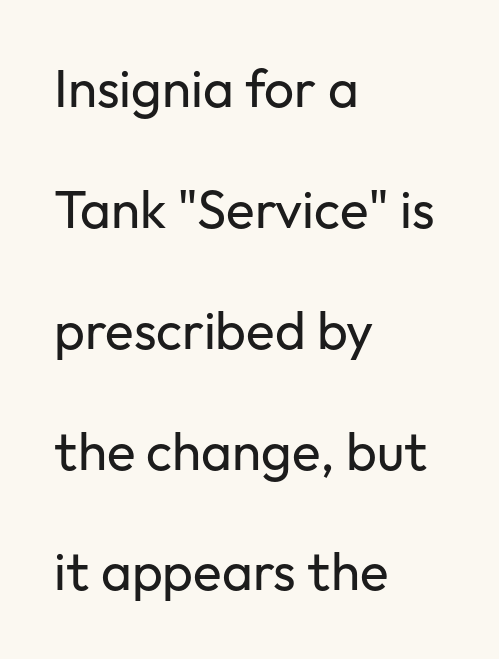
The image shows 53 px regular-weight sans-serif type, upright; set left-aligned, loose line spacing (2.28x), normal letter spacing, not underlined; low stroke contrast and a medium x-height.
